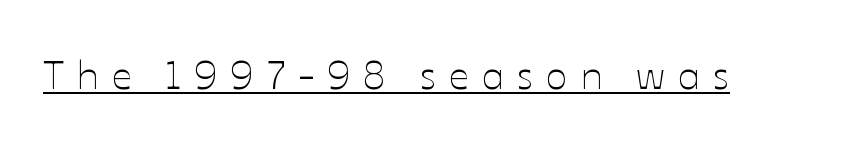
Q: Is the text bold? A: No.
Q: Is the text italic (slanted)? A: No, it is upright.
Q: Is the text underlined? A: Yes.
Q: Is the spacing between letters normal or unusually wide? A: Unusually wide.
Q: Width (condensed, normal, or wide)? A: Normal.
Q: Stroke contrast? A: Low.
Q: x-height? A: Medium.
Q: Monospaced? A: No.
